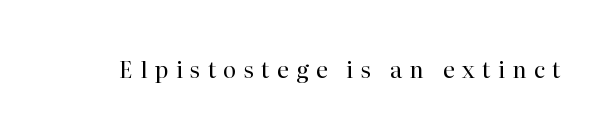
A typesetter would call this heavily tracked-out type. Bold? No — there's no thickening of the strokes. Every stem runs plumb, perpendicular to the baseline. The words here are not underlined.
